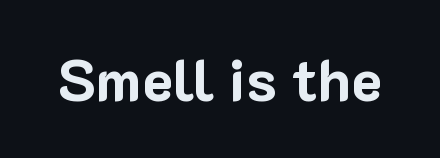
Q: Is the text bold? A: Yes.
Q: Is the text italic (slanted)? A: No, it is upright.
Q: Is the typeface a serif or a sans-serif typeface? A: Sans-serif.
Q: Is the text underlined? A: No.
Q: Is the spacing between letters normal or unusually wide? A: Normal.
Q: Width (condensed, normal, or wide)? A: Normal.
Q: Stroke contrast? A: Low.
Q: x-height? A: Medium.
Q: Monospaced? A: No.
